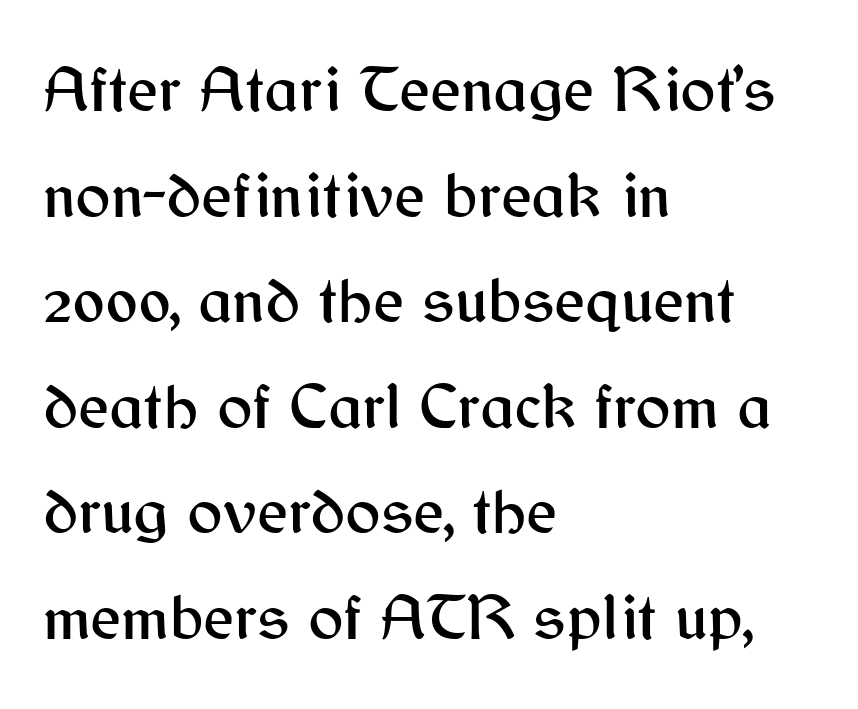
Q: Is the text italic (slanted)? A: No, it is upright.
Q: Is the typeface a serif or a sans-serif typeface? A: Sans-serif.
Q: Is the text underlined? A: No.
Q: How is the paragraph aligned? A: Left-aligned.
Q: Is the spacing between letters normal or unusually wide? A: Normal.
Q: Is the spacing between lines tight, normal or loose? A: Normal.
Q: Width (condensed, normal, or wide)? A: Normal.
Q: Stroke contrast? A: Medium.
Q: x-height? A: Medium.
Q: Monospaced? A: No.
